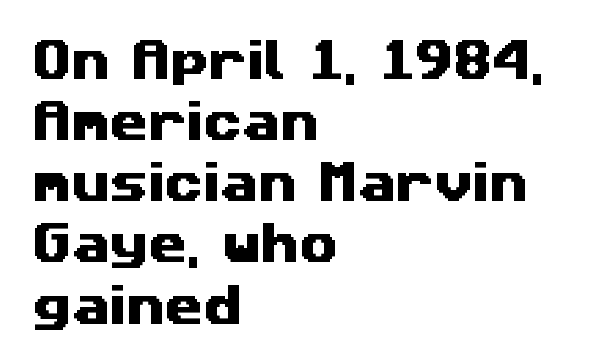
Q: Is the typeface a serif or a sans-serif typeface? A: Sans-serif.
Q: Is the text underlined? A: No.
Q: How is the paragraph aligned? A: Left-aligned.
Q: Is the spacing between letters normal or unusually wide? A: Normal.
Q: Is the spacing between lines tight, normal or loose? A: Normal.
Q: Width (condensed, normal, or wide)? A: Wide.
Q: Stroke contrast? A: Medium.
Q: x-height? A: Medium.
Q: Monospaced? A: No.
